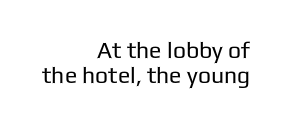
Q: Is the text bold? A: No.
Q: Is the text italic (slanted)? A: No, it is upright.
Q: Is the text underlined? A: No.
Q: How is the paragraph aligned? A: Right-aligned.
Q: Is the spacing between letters normal or unusually wide? A: Normal.
Q: Is the spacing between lines tight, normal or loose? A: Tight.
